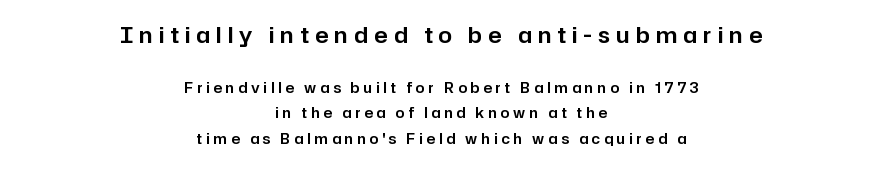
{"italic": "no", "underline": "no", "align": "center", "line_spacing_ratio": 1.83, "letter_spacing": "wide", "letter_spacing_em": 0.28, "larger_block": "first", "size_ratio": 1.57, "glyph_px": 22}
